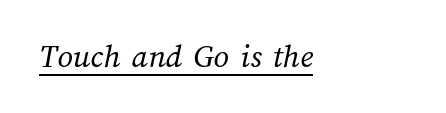
The image shows 34 px regular-weight type; set left-aligned, normal letter spacing, underlined; medium stroke contrast and a medium x-height.
